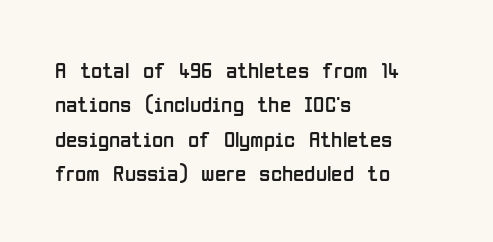
The image shows 23 px text type, upright; set left-aligned, normal line spacing (1.5x), normal letter spacing, not underlined.
